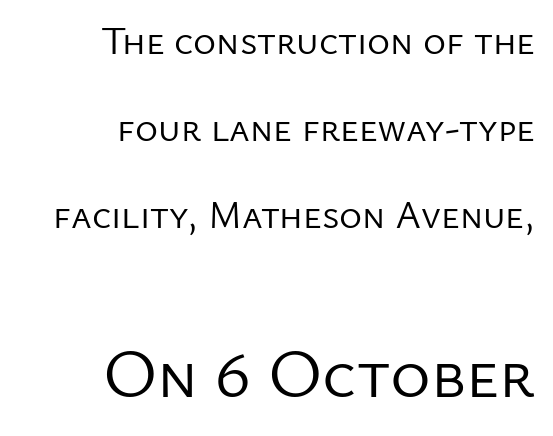
The image shows 69 px regular-weight sans-serif type, upright; set right-aligned, loose line spacing (2.23x), normal letter spacing, not underlined; the second (bottom) block is 1.77x larger; low stroke contrast and a medium x-height.
